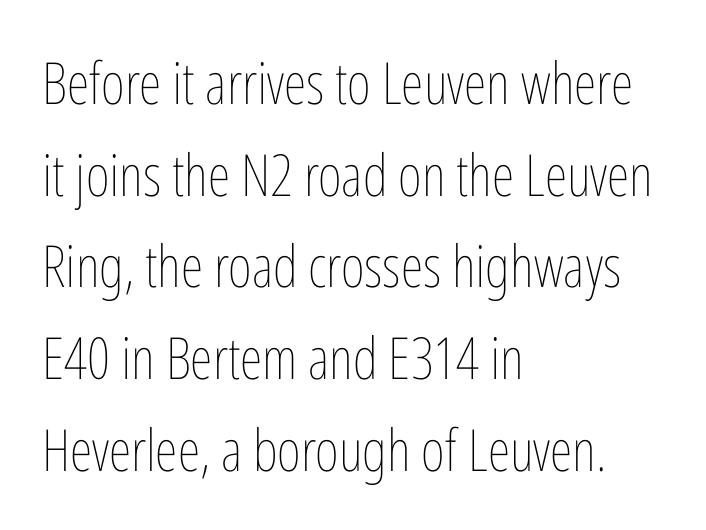
{"italic": "no", "bold": "no", "weight": "thin", "width": "condensed", "stroke_contrast": "low", "x_height": "medium", "monospaced": "no", "underline": "no", "align": "left", "line_spacing": "normal", "line_spacing_ratio": 1.58, "letter_spacing": "normal", "letter_spacing_em": 0.0, "glyph_px": 58}
